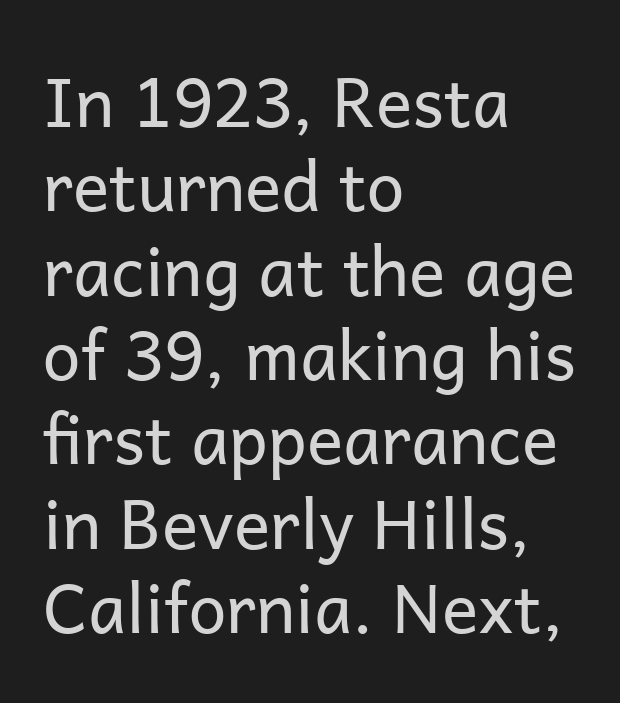
The image shows 68 px regular-weight sans-serif type, upright; set left-aligned, line spacing 1.24x, normal letter spacing, not underlined; low stroke contrast and a medium x-height.
